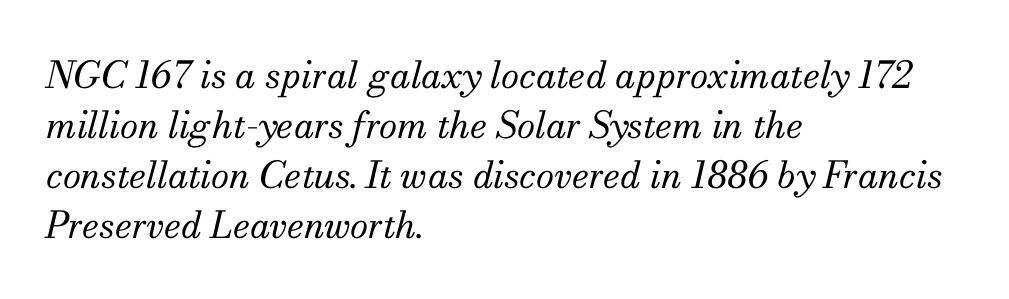
{"serif": "yes", "italic": "yes", "lean": "right", "slant_degrees": 13, "bold": "no", "weight": "regular", "width": "normal", "stroke_contrast": "medium", "x_height": "small", "monospaced": "no", "underline": "no", "align": "left", "line_spacing": "normal", "line_spacing_ratio": 1.35, "letter_spacing": "normal", "letter_spacing_em": 0.0, "glyph_px": 37}
